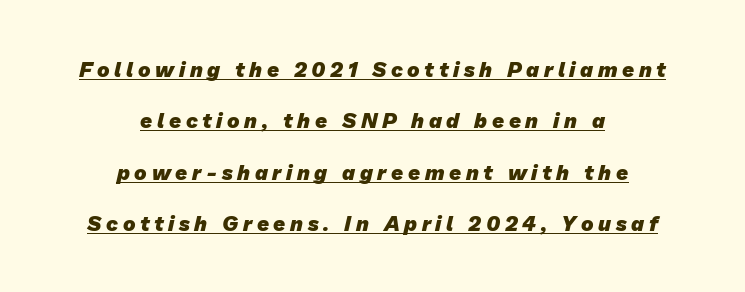
The image shows 21 px bold type; set centered, loose line spacing (2.45x), unusually wide letter spacing (+0.22 em), underlined.
